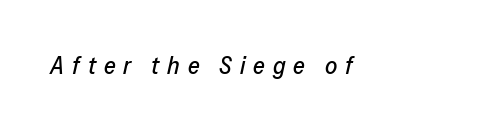
{"italic": "yes", "lean": "right", "slant_degrees": 13, "underline": "no", "letter_spacing": "wide", "letter_spacing_em": 0.33, "glyph_px": 24}
